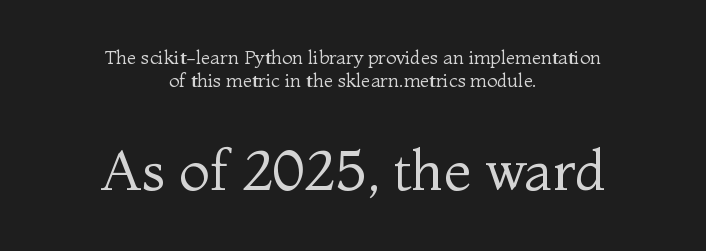
The image shows 56 px regular-weight serif type, upright; set centered, line spacing 1.19x, normal letter spacing, not underlined; the second (bottom) block is 2.95x larger; medium stroke contrast and a medium x-height.
